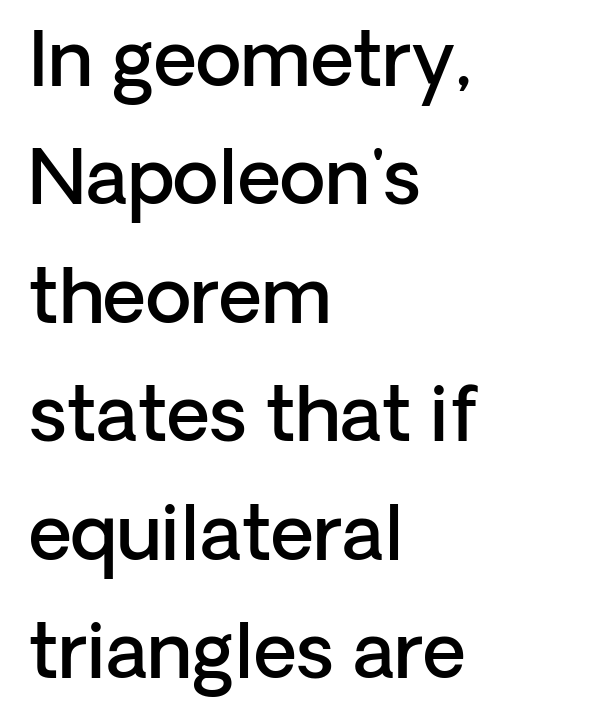
Q: Is the text bold? A: Semi-bold.
Q: Is the text italic (slanted)? A: No, it is upright.
Q: Is the typeface a serif or a sans-serif typeface? A: Sans-serif.
Q: Is the text underlined? A: No.
Q: How is the paragraph aligned? A: Left-aligned.
Q: Is the spacing between letters normal or unusually wide? A: Normal.
Q: Is the spacing between lines tight, normal or loose? A: Normal.
Q: Width (condensed, normal, or wide)? A: Normal.
Q: Stroke contrast? A: Low.
Q: x-height? A: Medium.
Q: Monospaced? A: No.
